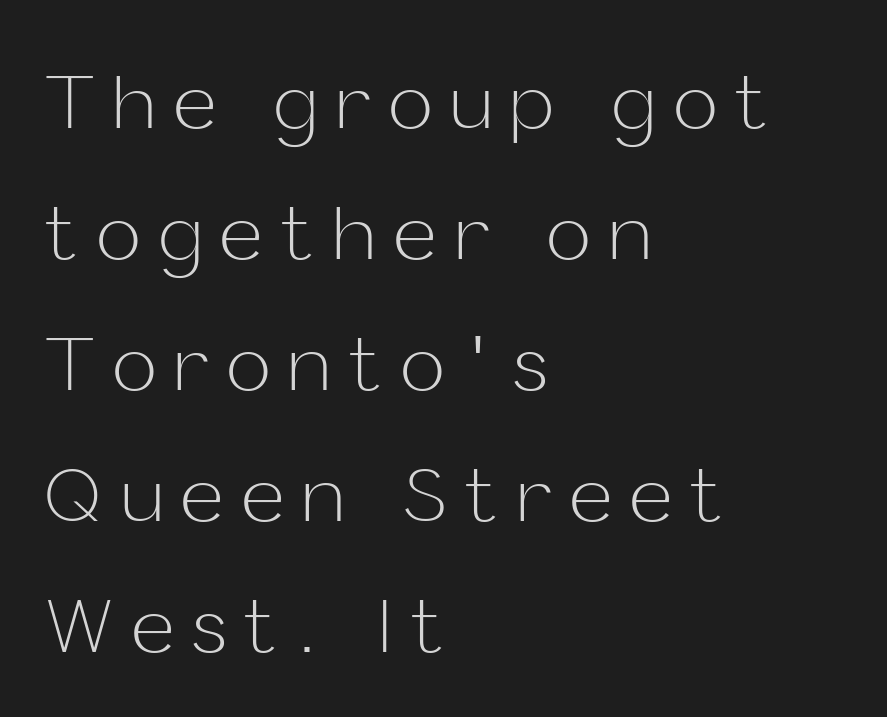
To sum up the face: it is a sans, with no serifs. Nobody drew a line under any word here. Ordinary non-slanted type is in use. Unbolded letterforms with no extra heft.
